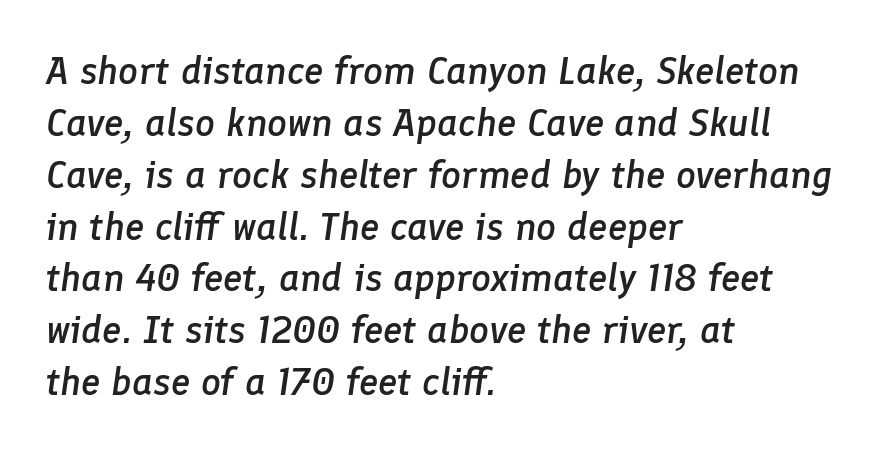
{"italic": "yes", "lean": "right", "slant_degrees": 8, "bold": "semi", "weight": "semibold", "width": "normal", "stroke_contrast": "low", "x_height": "medium", "monospaced": "no", "underline": "no", "align": "left", "line_spacing": "normal", "line_spacing_ratio": 1.33, "letter_spacing": "normal", "letter_spacing_em": 0.0, "glyph_px": 39}
